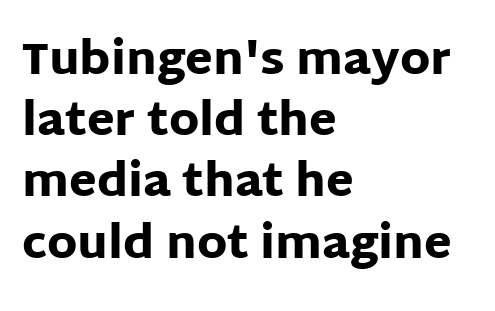
Q: Is the text bold? A: Yes.
Q: Is the text italic (slanted)? A: No, it is upright.
Q: Is the typeface a serif or a sans-serif typeface? A: Sans-serif.
Q: Is the text underlined? A: No.
Q: How is the paragraph aligned? A: Left-aligned.
Q: Is the spacing between letters normal or unusually wide? A: Normal.
Q: Is the spacing between lines tight, normal or loose? A: Normal.
Q: Width (condensed, normal, or wide)? A: Normal.
Q: Stroke contrast? A: Low.
Q: x-height? A: Large.
Q: Monospaced? A: No.
